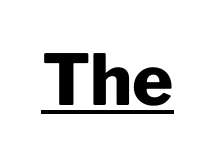
The image shows 70 px heavy sans-serif type, upright; set normal letter spacing, underlined; low stroke contrast and a medium x-height.
